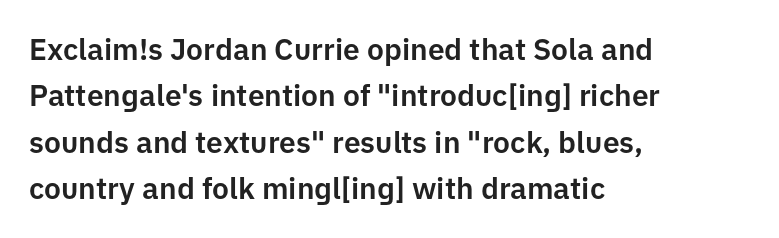
Q: Is the text italic (slanted)? A: No, it is upright.
Q: Is the typeface a serif or a sans-serif typeface? A: Sans-serif.
Q: Is the text underlined? A: No.
Q: How is the paragraph aligned? A: Left-aligned.
Q: Is the spacing between letters normal or unusually wide? A: Normal.
Q: Is the spacing between lines tight, normal or loose? A: Normal.
Q: Width (condensed, normal, or wide)? A: Normal.
Q: Stroke contrast? A: Low.
Q: x-height? A: Medium.
Q: Monospaced? A: No.
